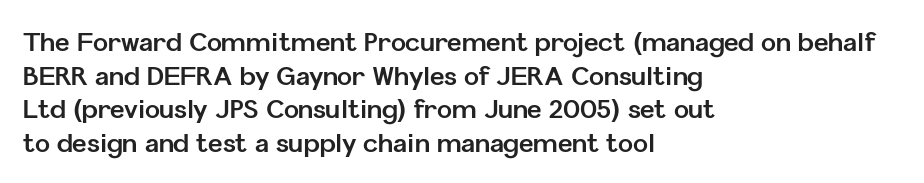
{"italic": "no", "bold": "yes", "underline": "no", "align": "left", "line_spacing": "normal", "line_spacing_ratio": 1.35, "letter_spacing": "normal", "letter_spacing_em": 0.0, "glyph_px": 25}
